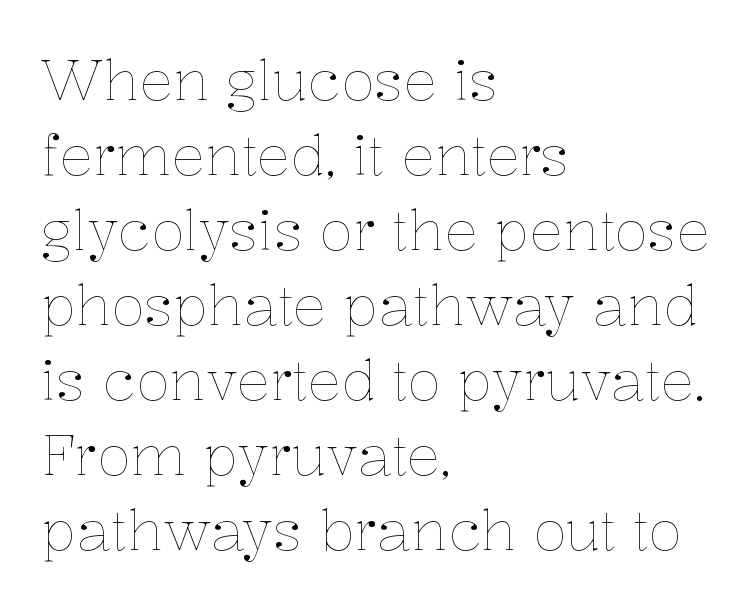
The image shows 56 px thin type, upright; set left-aligned, normal line spacing (1.34x), normal letter spacing, not underlined; low stroke contrast and a medium x-height.
